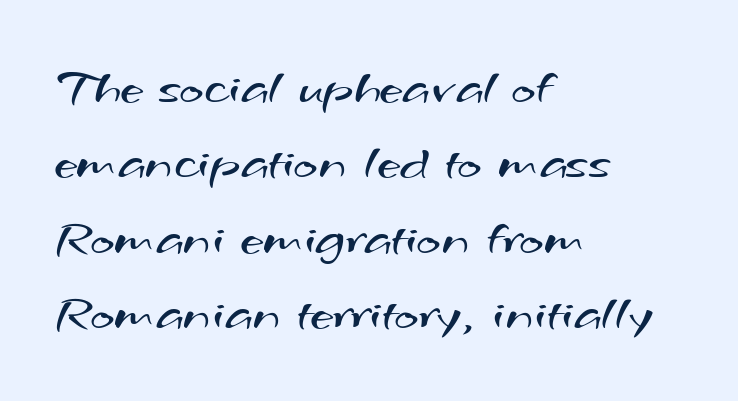
{"serif": "no", "bold": "no", "weight": "regular", "width": "wide", "stroke_contrast": "medium", "x_height": "small", "monospaced": "no", "underline": "no", "align": "left", "line_spacing": "normal", "line_spacing_ratio": 1.45, "letter_spacing": "normal", "letter_spacing_em": 0.0, "glyph_px": 52}
